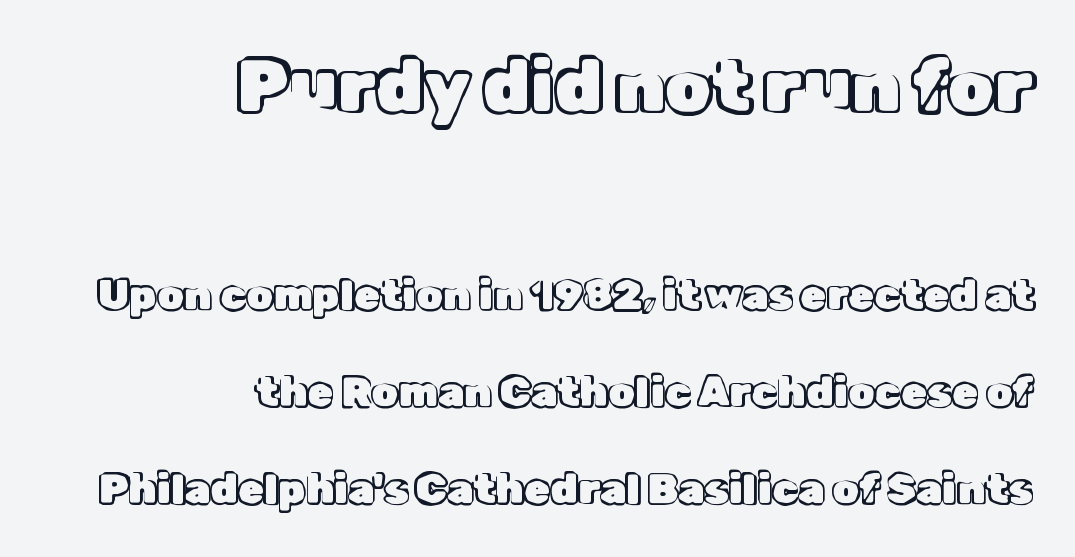
{"italic": "no", "width": "normal", "x_height": "medium", "monospaced": "no", "underline": "no", "align": "right", "line_spacing": "loose", "line_spacing_ratio": 2.31, "letter_spacing": "normal", "letter_spacing_em": 0.0, "larger_block": "first", "size_ratio": 1.74, "glyph_px": 73}
